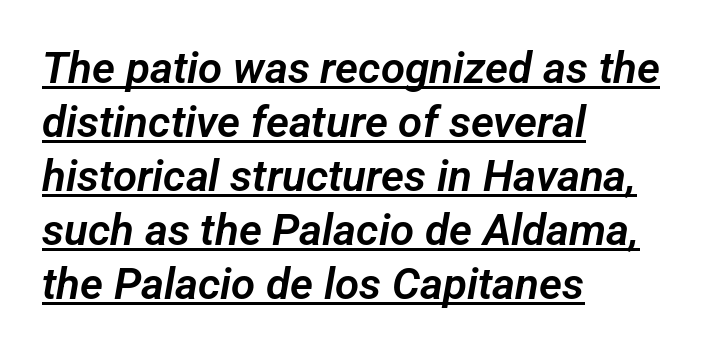
The image shows 44 px sans-serif type; set left-aligned, line spacing 1.23x, normal letter spacing, underlined; low stroke contrast and a medium x-height.
